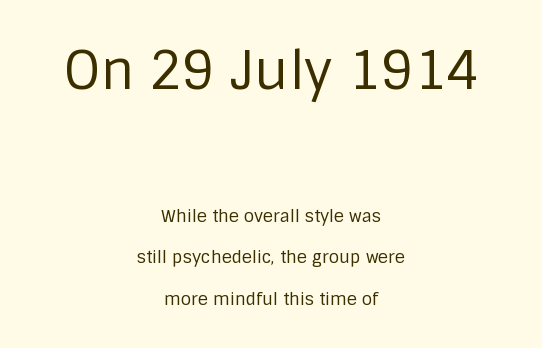
{"serif": "no", "italic": "no", "bold": "no", "weight": "regular", "width": "normal", "stroke_contrast": "low", "x_height": "large", "monospaced": "no", "underline": "no", "align": "center", "line_spacing": "loose", "line_spacing_ratio": 2.43, "letter_spacing": "normal", "letter_spacing_em": 0.0, "larger_block": "first", "size_ratio": 3.06, "glyph_px": 52}
